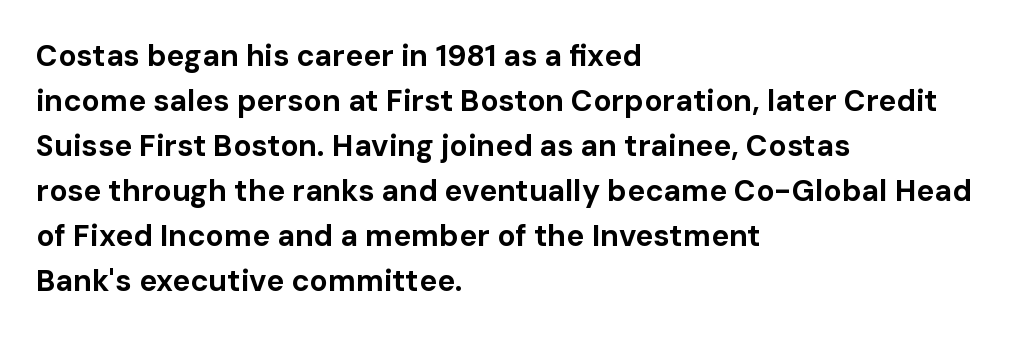
The image shows 30 px bold sans-serif type, upright; set left-aligned, normal line spacing (1.5x), normal letter spacing, not underlined; low stroke contrast and a medium x-height.
